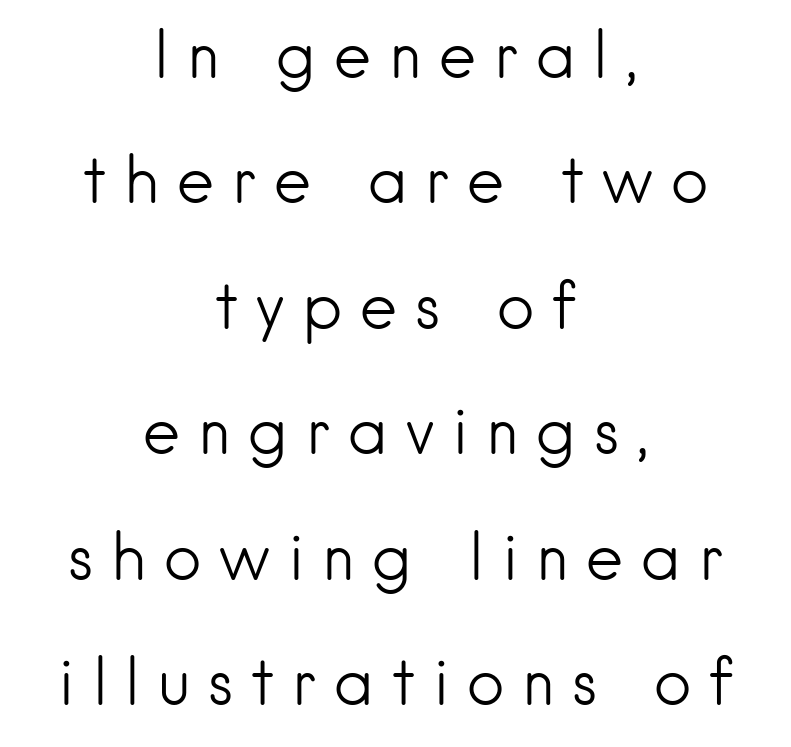
Q: Is the text bold? A: No.
Q: Is the text italic (slanted)? A: No, it is upright.
Q: Is the typeface a serif or a sans-serif typeface? A: Sans-serif.
Q: Is the text underlined? A: No.
Q: How is the paragraph aligned? A: Centered.
Q: Is the spacing between letters normal or unusually wide? A: Unusually wide.
Q: Is the spacing between lines tight, normal or loose? A: Loose.
Q: Width (condensed, normal, or wide)? A: Normal.
Q: Stroke contrast? A: Low.
Q: x-height? A: Small.
Q: Monospaced? A: No.
